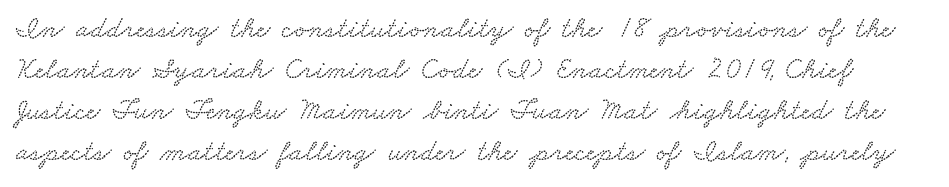
{"width": "wide", "stroke_contrast": "low", "x_height": "small", "monospaced": "no", "underline": "no", "line_spacing": "normal", "line_spacing_ratio": 1.37, "letter_spacing": "normal", "letter_spacing_em": 0.0, "glyph_px": 30}
